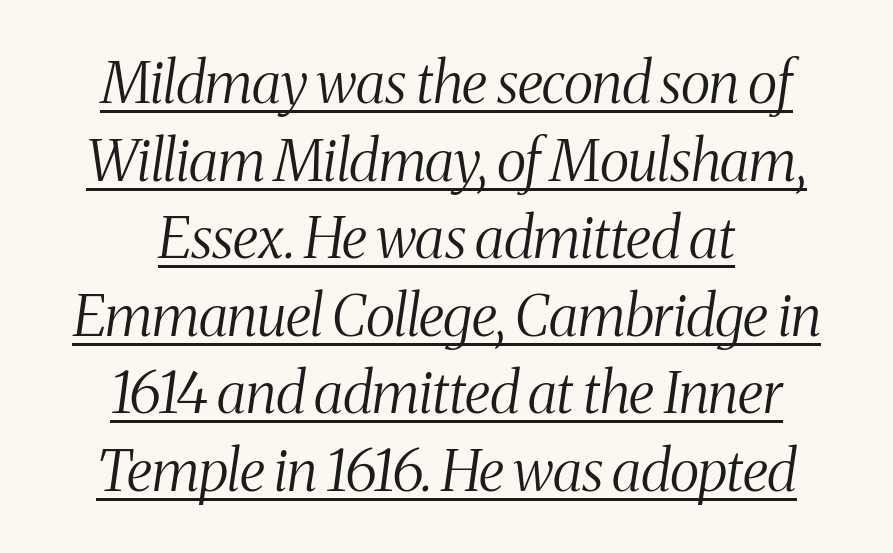
Q: Is the text bold? A: No.
Q: Is the text italic (slanted)? A: Yes, it leans right by about 8 degrees.
Q: Is the typeface a serif or a sans-serif typeface? A: Serif.
Q: Is the text underlined? A: Yes.
Q: How is the paragraph aligned? A: Centered.
Q: Is the spacing between letters normal or unusually wide? A: Normal.
Q: Is the spacing between lines tight, normal or loose? A: Normal.
Q: Width (condensed, normal, or wide)? A: Condensed.
Q: Stroke contrast? A: Medium.
Q: x-height? A: Medium.
Q: Monospaced? A: No.
